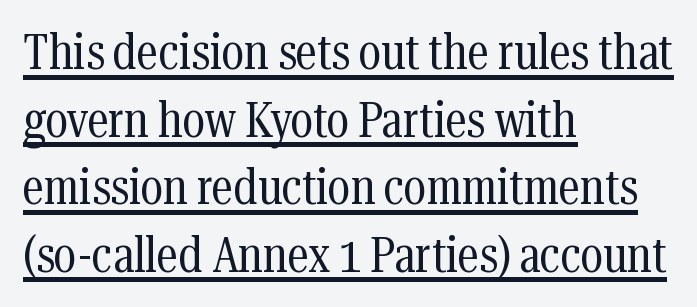
If you drew a ruler down the left edge, every line would touch it. These lines were composed using upright roman letters. Heaviness? Minimal to ordinary, like unemphasized prose. The rendering uses a moderate line-height, typical for paragraphs.
